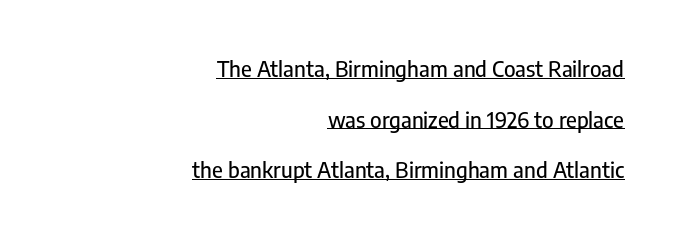
Leftover space on each line is placed entirely before the opening word. The letters stand upright; this is a roman face. Each new line begins a long way beneath the previous one. Standard letterfit; no display-style spreading of the glyphs. Check the space under the baseline: a stroke is drawn there.
